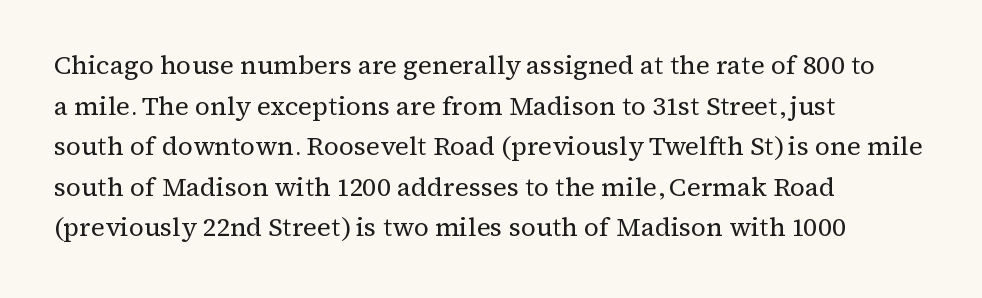
{"italic": "no", "bold": "no", "underline": "no", "align": "left", "line_spacing": "normal", "line_spacing_ratio": 1.56, "letter_spacing": "normal", "letter_spacing_em": 0.0, "glyph_px": 26}
